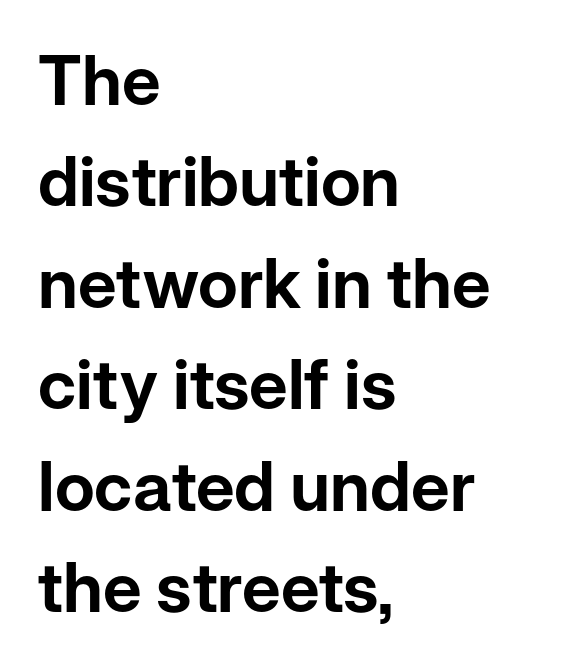
{"serif": "no", "italic": "no", "width": "normal", "stroke_contrast": "low", "x_height": "medium", "monospaced": "no", "underline": "no", "align": "left", "line_spacing": "normal", "line_spacing_ratio": 1.47, "letter_spacing": "normal", "letter_spacing_em": 0.0, "glyph_px": 69}
